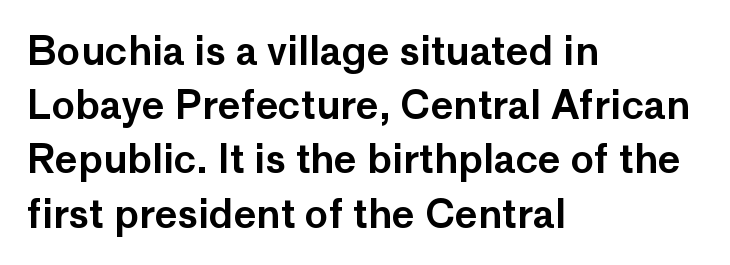
Q: Is the text italic (slanted)? A: No, it is upright.
Q: Is the typeface a serif or a sans-serif typeface? A: Sans-serif.
Q: Is the text underlined? A: No.
Q: How is the paragraph aligned? A: Left-aligned.
Q: Is the spacing between letters normal or unusually wide? A: Normal.
Q: Is the spacing between lines tight, normal or loose? A: Normal.
Q: Width (condensed, normal, or wide)? A: Normal.
Q: Stroke contrast? A: Low.
Q: x-height? A: Medium.
Q: Monospaced? A: No.
